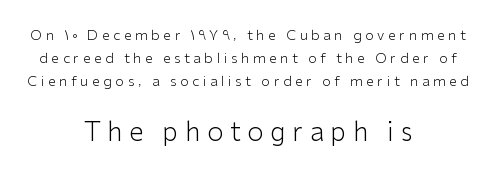
The image shows 26 px text type, upright; set centered, normal line spacing (1.63x), unusually wide letter spacing (+0.26 em), not underlined; the second (bottom) block is 1.86x larger.
